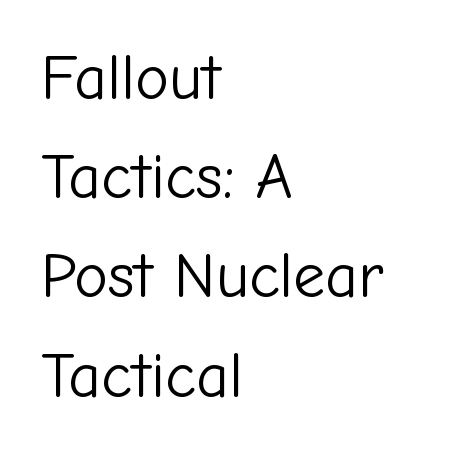
{"serif": "no", "italic": "no", "bold": "no", "weight": "light", "width": "normal", "stroke_contrast": "low", "x_height": "medium", "monospaced": "no", "underline": "no", "align": "left", "line_spacing": "normal", "line_spacing_ratio": 1.55, "letter_spacing": "normal", "letter_spacing_em": 0.0, "glyph_px": 64}
